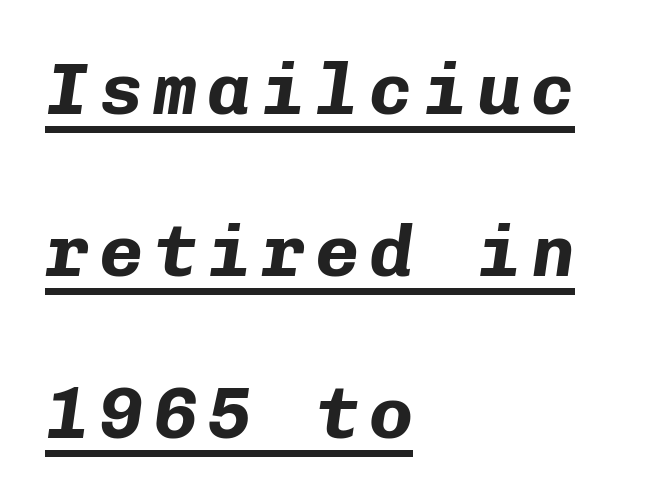
{"italic": "yes", "lean": "right", "slant_degrees": 8, "bold": "yes", "weight": "bold", "width": "normal", "stroke_contrast": "low", "x_height": "medium", "monospaced": "yes", "underline": "yes", "align": "left", "line_spacing": "loose", "line_spacing_ratio": 2.22, "glyph_px": 73}
